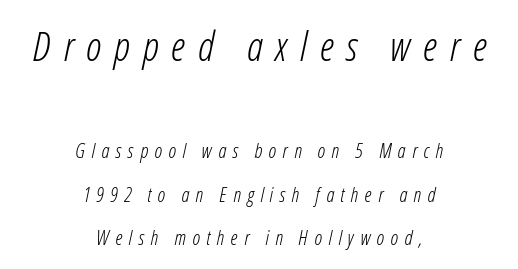
The image shows 40 px light, condensed type, italic (leaning right); set centered, loose line spacing (2.16x), unusually wide letter spacing (+0.32 em), not underlined; the first (top) block is 2.0x larger; low stroke contrast and a medium x-height.
